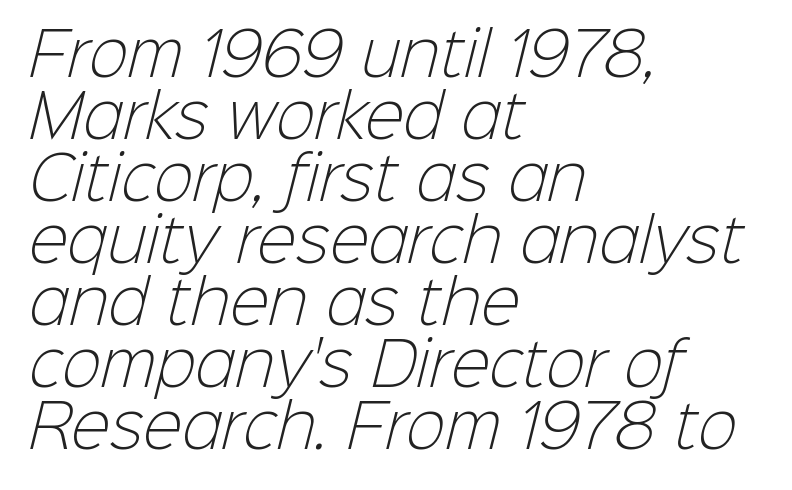
Q: Is the text bold? A: No.
Q: Is the typeface a serif or a sans-serif typeface? A: Sans-serif.
Q: Is the text underlined? A: No.
Q: How is the paragraph aligned? A: Left-aligned.
Q: Is the spacing between letters normal or unusually wide? A: Normal.
Q: Is the spacing between lines tight, normal or loose? A: Tight.
Q: Width (condensed, normal, or wide)? A: Normal.
Q: Stroke contrast? A: Low.
Q: x-height? A: Medium.
Q: Monospaced? A: No.
